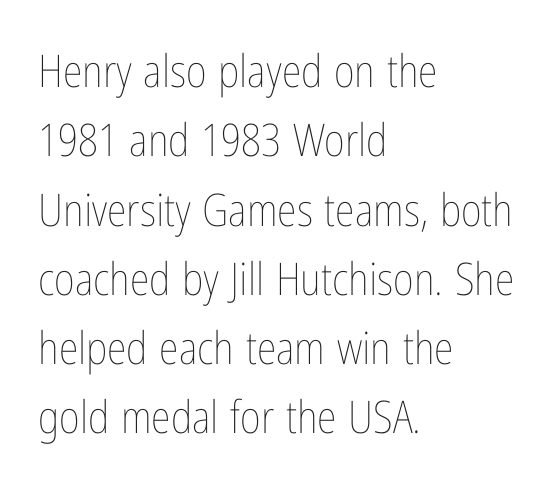
{"italic": "no", "bold": "no", "weight": "thin", "width": "condensed", "stroke_contrast": "low", "x_height": "medium", "monospaced": "no", "underline": "no", "align": "left", "line_spacing": "normal", "line_spacing_ratio": 1.54, "letter_spacing": "normal", "letter_spacing_em": 0.0, "glyph_px": 45}
